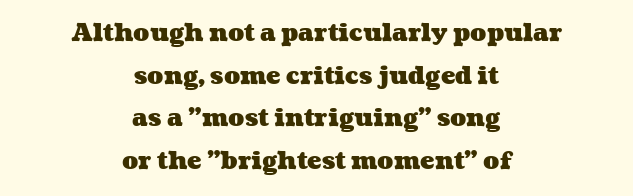
The image shows 24 px bold type; set centered, line spacing 1.78x, normal letter spacing, not underlined.
